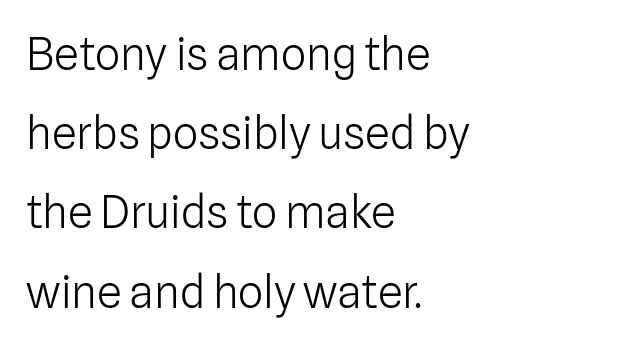
The image shows 45 px light sans-serif type, upright; set left-aligned, line spacing 1.76x, normal letter spacing, not underlined; low stroke contrast and a medium x-height.
